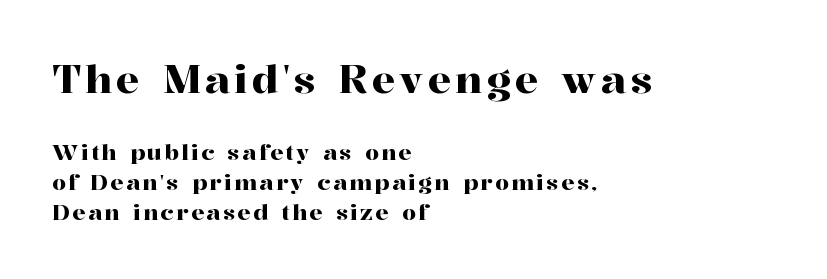
{"serif": "yes", "italic": "no", "width": "normal", "stroke_contrast": "high", "x_height": "medium", "monospaced": "no", "underline": "no", "align": "left", "line_spacing": "normal", "line_spacing_ratio": 1.37, "larger_block": "first", "size_ratio": 1.77, "glyph_px": 39}
